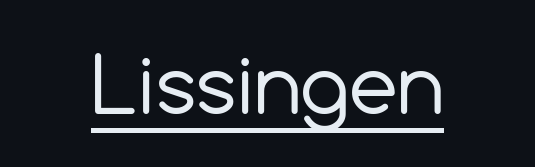
Q: Is the text bold? A: No.
Q: Is the text italic (slanted)? A: No, it is upright.
Q: Is the typeface a serif or a sans-serif typeface? A: Sans-serif.
Q: Is the text underlined? A: Yes.
Q: Is the spacing between letters normal or unusually wide? A: Normal.
Q: Width (condensed, normal, or wide)? A: Normal.
Q: x-height? A: Medium.
Q: Monospaced? A: No.
